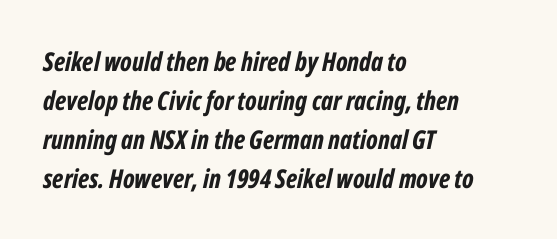
{"italic": "yes", "lean": "right", "slant_degrees": 12, "bold": "yes", "underline": "no", "align": "left", "line_spacing": "normal", "line_spacing_ratio": 1.5, "letter_spacing": "normal", "letter_spacing_em": 0.0, "glyph_px": 26}
